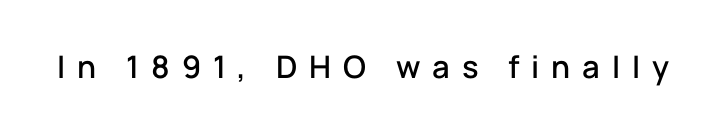
A typesetter would label this face a sans. Each letter keeps its own natural width here, so spacing adapts to shape. Glance below the letters and you will spot only blank space. Every stem runs plumb, perpendicular to the baseline.
